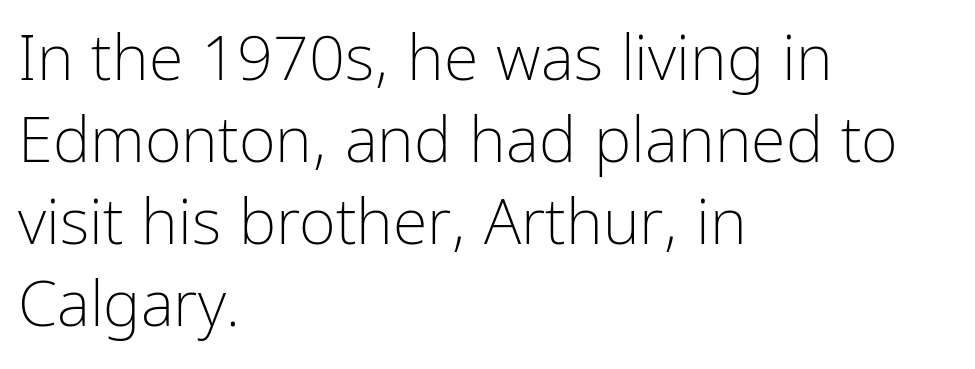
The image shows 63 px light, condensed sans-serif type, upright; set left-aligned, normal line spacing (1.3x), normal letter spacing, not underlined; low stroke contrast and a medium x-height.
